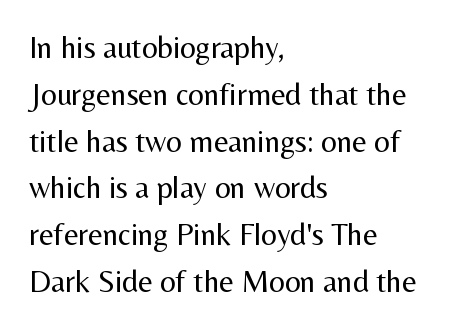
{"serif": "no", "italic": "no", "bold": "no", "weight": "regular", "width": "normal", "stroke_contrast": "medium", "x_height": "medium", "monospaced": "no", "underline": "no", "align": "left", "line_spacing": "normal", "line_spacing_ratio": 1.51, "letter_spacing": "normal", "letter_spacing_em": 0.0, "glyph_px": 31}
